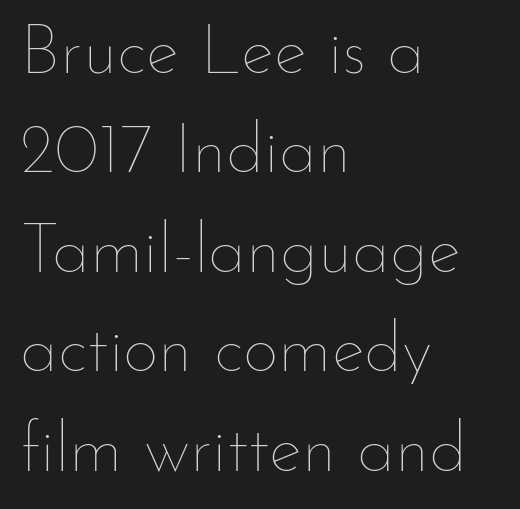
Stroke thickness stays within the range of a standard reading face or lighter. Style check: upright. This sample has the flowing, uneven cadence of proportional lettering. Does the copy run flush right? No — it runs flush left.
